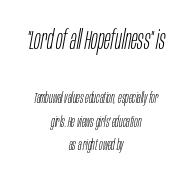
{"italic": "yes", "lean": "right", "slant_degrees": 10, "bold": "no", "underline": "no", "align": "center", "line_spacing": "normal", "line_spacing_ratio": 1.57, "letter_spacing": "normal", "letter_spacing_em": 0.0, "larger_block": "first", "size_ratio": 1.8, "glyph_px": 27}
